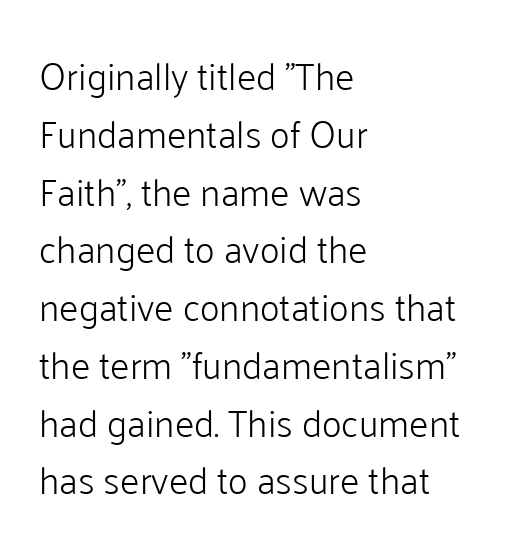
Here the designer chose a conventional face with non-uniform glyph widths. The strokes are not fattened; the text isn't bold. Regular leading. Short and long lines alike share a common starting point at left.
